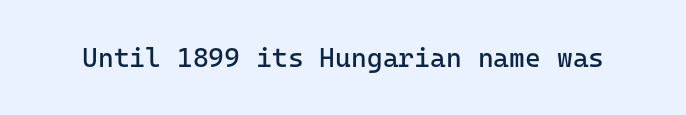
Q: Is the text bold? A: No.
Q: Is the text italic (slanted)? A: No, it is upright.
Q: Is the text underlined? A: No.
Q: Is the spacing between letters normal or unusually wide? A: Normal.
